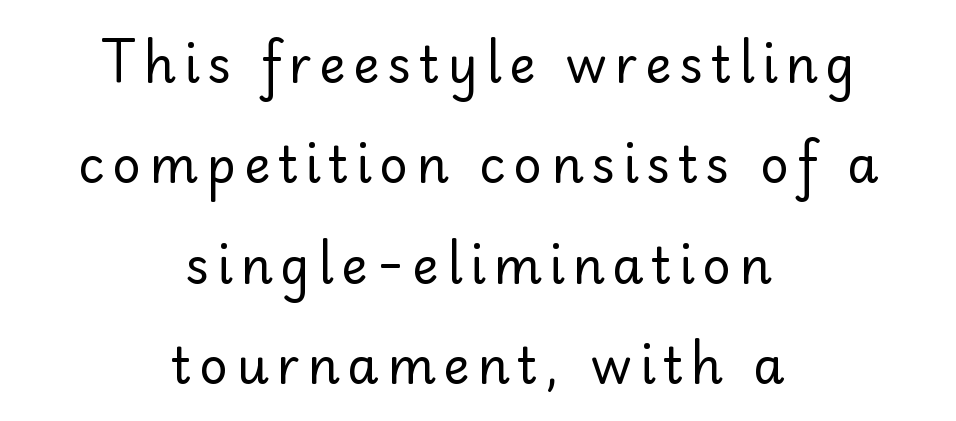
Q: Is the text bold? A: No.
Q: Is the text italic (slanted)? A: No, it is upright.
Q: Is the typeface a serif or a sans-serif typeface? A: Sans-serif.
Q: Is the text underlined? A: No.
Q: How is the paragraph aligned? A: Centered.
Q: Is the spacing between lines tight, normal or loose? A: Loose.
Q: Width (condensed, normal, or wide)? A: Normal.
Q: Stroke contrast? A: Low.
Q: x-height? A: Small.
Q: Monospaced? A: No.
